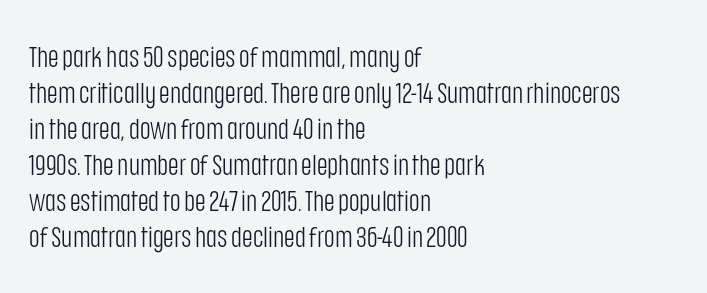
{"serif": "no", "italic": "no", "bold": "no", "weight": "light", "width": "condensed", "stroke_contrast": "low", "x_height": "large", "monospaced": "no", "underline": "no", "align": "left", "line_spacing_ratio": 1.24, "letter_spacing": "normal", "letter_spacing_em": 0.0, "glyph_px": 29}
